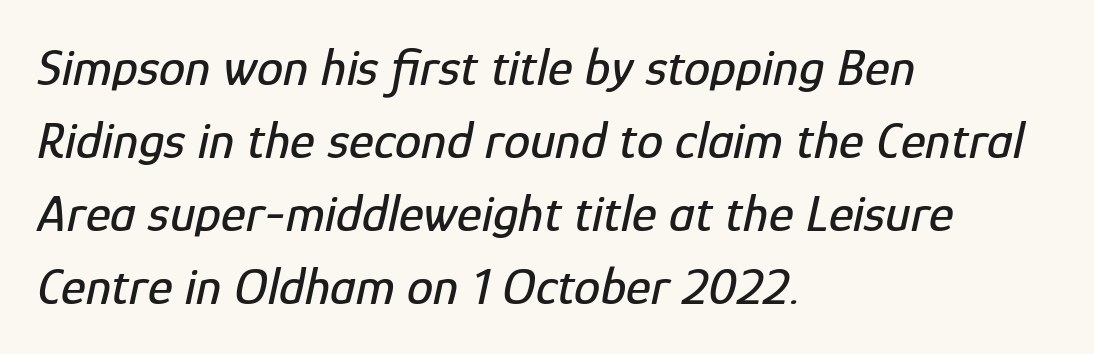
Casual observation: everything's shoved over to the left. Yep, that's italic — everything's leaning. This sample keeps an unexceptional amount of space between lines. Each row of text sits above clean, open space.
